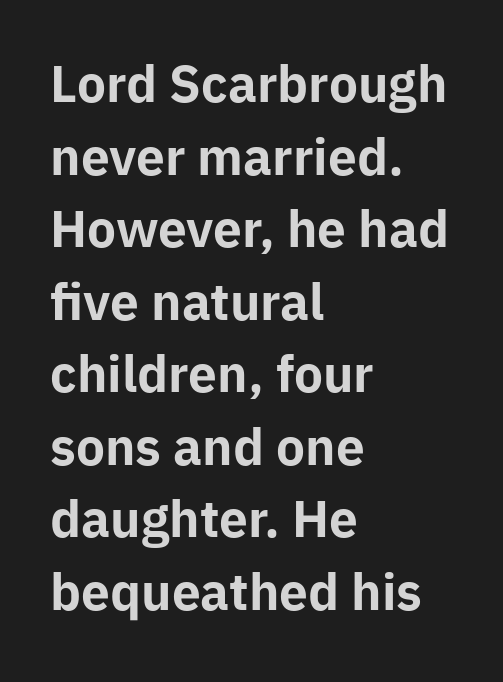
{"serif": "no", "italic": "no", "bold": "yes", "weight": "bold", "width": "normal", "stroke_contrast": "low", "x_height": "medium", "monospaced": "no", "underline": "no", "align": "left", "line_spacing": "normal", "line_spacing_ratio": 1.48, "letter_spacing": "normal", "letter_spacing_em": 0.0, "glyph_px": 49}
